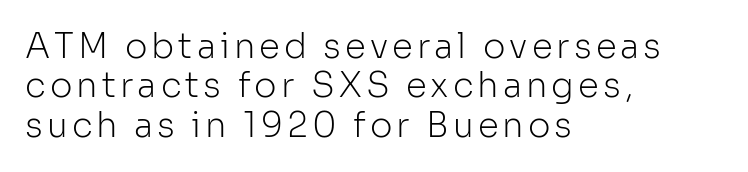
The image shows 34 px light sans-serif type, upright; set left-aligned, line spacing 1.16x, not underlined; low stroke contrast and a medium x-height.
